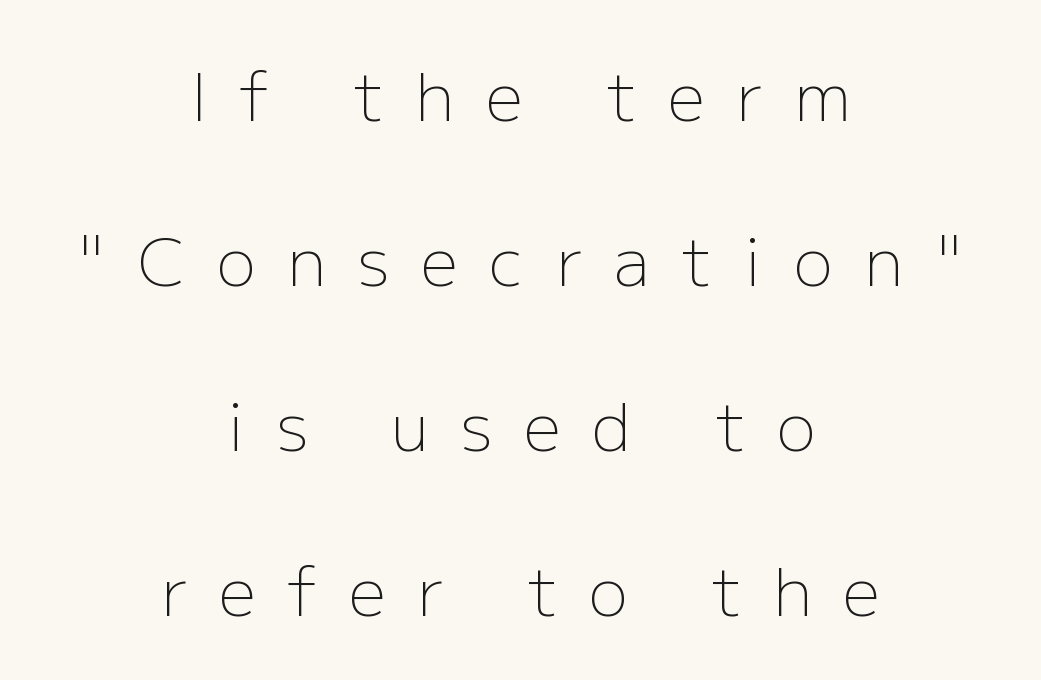
The image shows 66 px light sans-serif type, upright; set centered, loose line spacing (2.5x), unusually wide letter spacing (+0.48 em), not underlined; low stroke contrast and a medium x-height.
